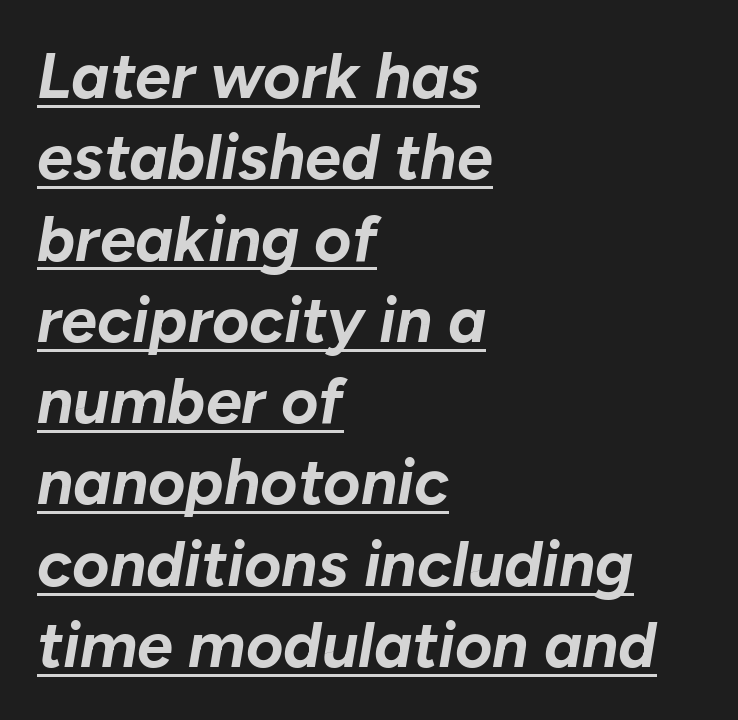
Typographic density is high because the face is bold. Short note: letters normally spaced. Line spacing here is normal. The passage is arranged the way most books set body copy — flush left. Spacing verdict: proportional, widths tailored to each character.
